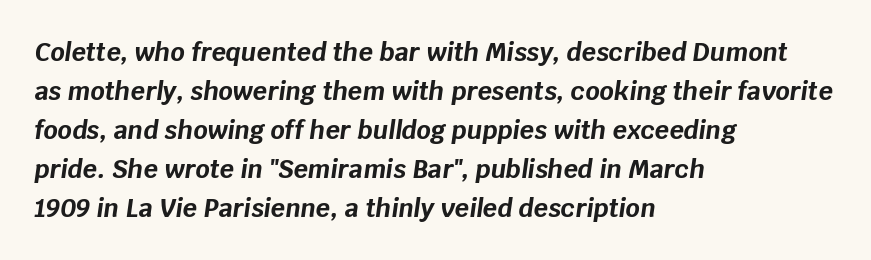
Glyph-to-glyph distance matches everyday printed text. Does the lettering tilt? It does — this is italic. The strip under each line holds only bare page. Honestly, the row spacing looks completely unremarkable.
